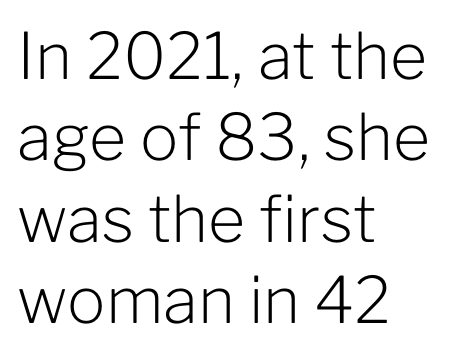
Q: Is the text bold? A: No.
Q: Is the text italic (slanted)? A: No, it is upright.
Q: Is the typeface a serif or a sans-serif typeface? A: Sans-serif.
Q: Is the text underlined? A: No.
Q: How is the paragraph aligned? A: Left-aligned.
Q: Is the spacing between letters normal or unusually wide? A: Normal.
Q: Is the spacing between lines tight, normal or loose? A: Normal.
Q: Width (condensed, normal, or wide)? A: Normal.
Q: Stroke contrast? A: Low.
Q: x-height? A: Medium.
Q: Monospaced? A: No.
